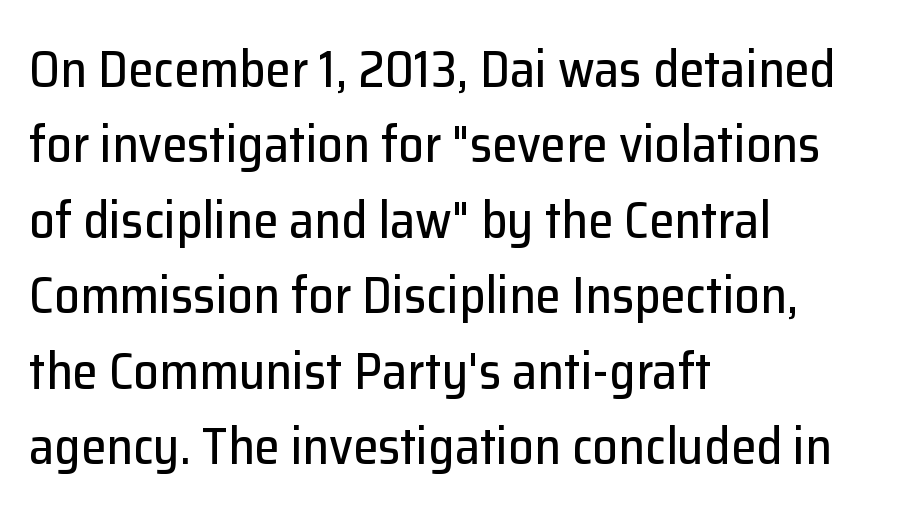
Q: Is the text italic (slanted)? A: No, it is upright.
Q: Is the typeface a serif or a sans-serif typeface? A: Sans-serif.
Q: Is the text underlined? A: No.
Q: How is the paragraph aligned? A: Left-aligned.
Q: Is the spacing between letters normal or unusually wide? A: Normal.
Q: Is the spacing between lines tight, normal or loose? A: Normal.
Q: Width (condensed, normal, or wide)? A: Normal.
Q: Stroke contrast? A: Low.
Q: x-height? A: Medium.
Q: Monospaced? A: No.
